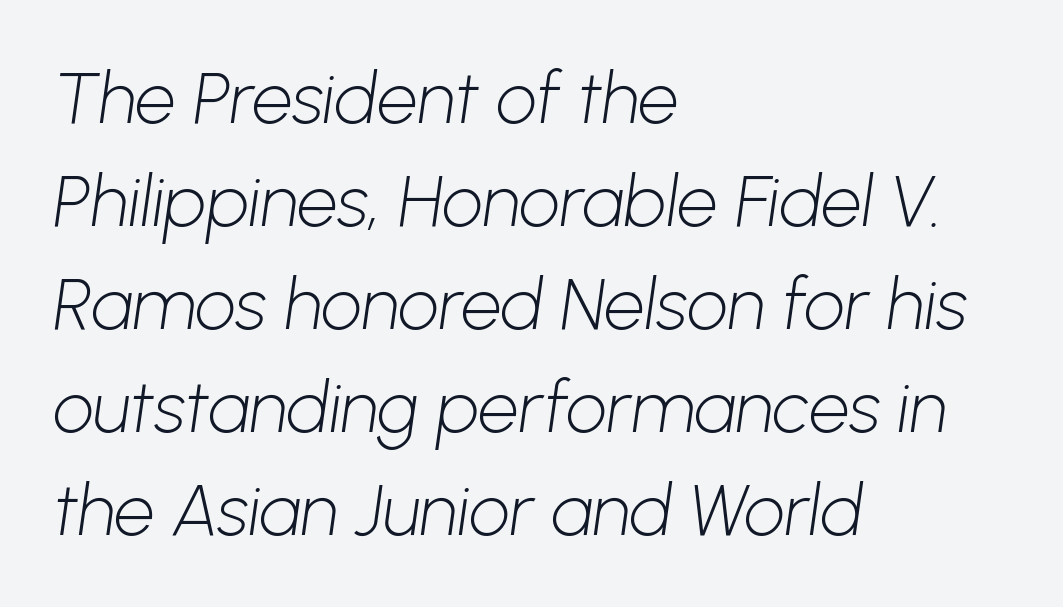
The paragraph shown leans on its left margin. The gap between lines stays unmarked. Each word holds together tightly as a unit, with standard inter-letter gaps. The designer went with a sans here, leaving each stem footless. Leading matches the norm, producing a regular column. This is not heavy type; no bold has been used.
